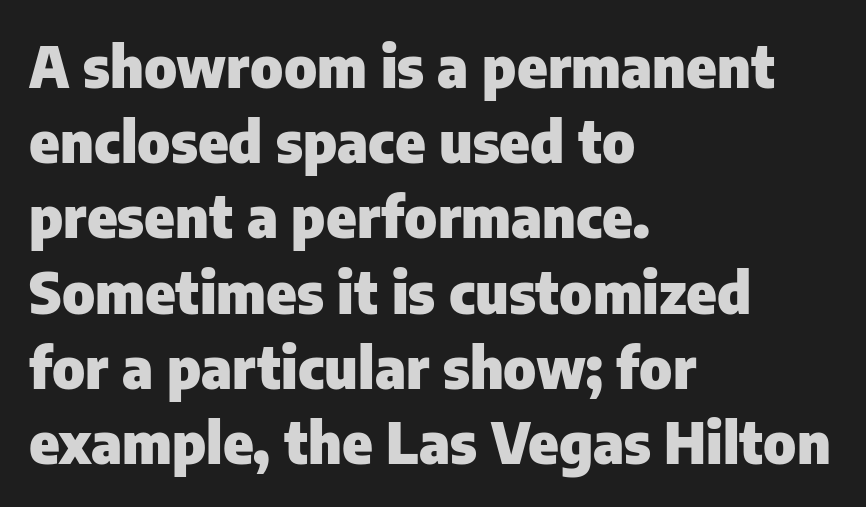
Type without underlining. The letters are bold, with thick, heavy strokes. The lines are quadded left. The rendering keeps characters at their native spacing.
